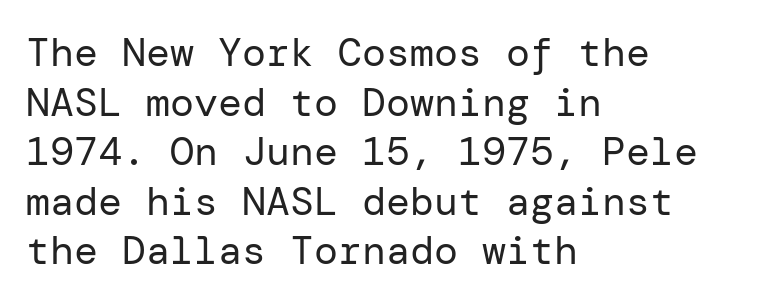
The image shows 40 px regular-weight sans-serif type, upright; set left-aligned, line spacing 1.24x, normal letter spacing, not underlined; low stroke contrast and a medium x-height.
